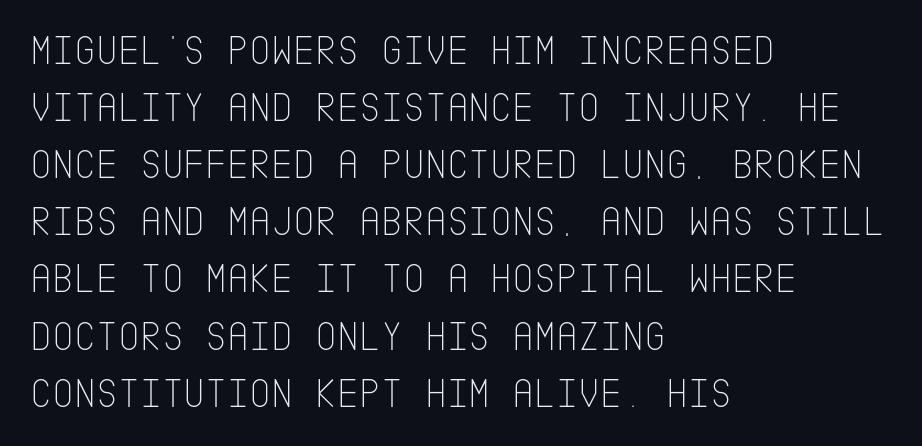
{"serif": "no", "italic": "no", "bold": "no", "weight": "thin", "width": "condensed", "stroke_contrast": "low", "x_height": "large", "underline": "no", "align": "left", "line_spacing": "normal", "line_spacing_ratio": 1.36, "letter_spacing": "normal", "letter_spacing_em": 0.0, "glyph_px": 42}
